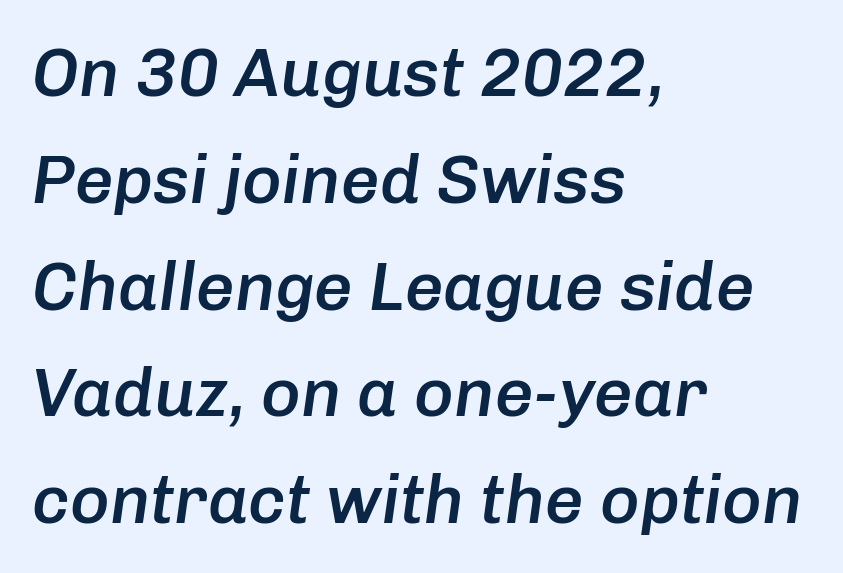
{"italic": "yes", "lean": "right", "slant_degrees": 8, "bold": "semi", "weight": "semibold", "width": "normal", "stroke_contrast": "low", "x_height": "medium", "monospaced": "no", "underline": "no", "align": "left", "line_spacing": "normal", "line_spacing_ratio": 1.57, "letter_spacing": "normal", "letter_spacing_em": 0.0, "glyph_px": 68}
